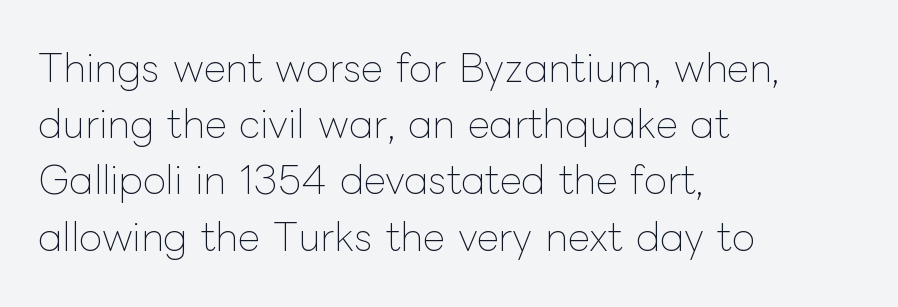
Q: Is the text bold? A: No.
Q: Is the text italic (slanted)? A: No, it is upright.
Q: Is the text underlined? A: No.
Q: How is the paragraph aligned? A: Left-aligned.
Q: Is the spacing between letters normal or unusually wide? A: Normal.
Q: Is the spacing between lines tight, normal or loose? A: Normal.
Q: Width (condensed, normal, or wide)? A: Normal.
Q: Stroke contrast? A: Low.
Q: x-height? A: Medium.
Q: Monospaced? A: No.
